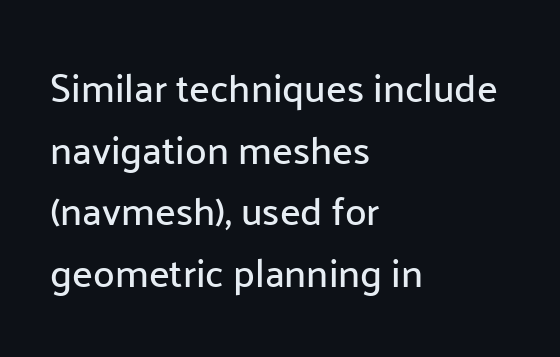
The image shows 39 px sans-serif type, upright; set left-aligned, normal line spacing (1.58x), normal letter spacing, not underlined; low stroke contrast and a medium x-height.
